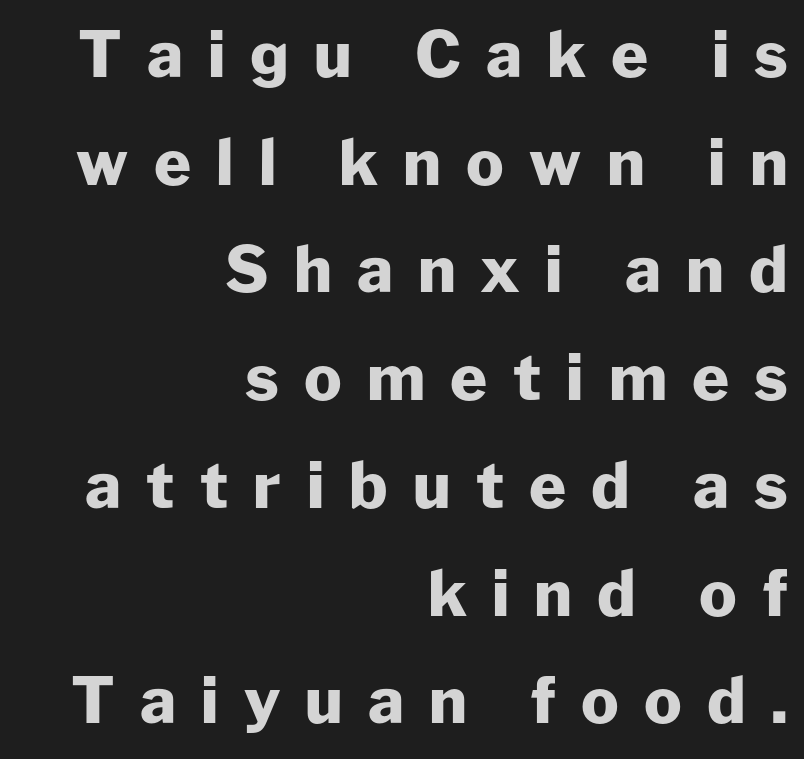
{"serif": "no", "italic": "no", "bold": "yes", "weight": "heavy", "width": "normal", "stroke_contrast": "low", "x_height": "medium", "monospaced": "no", "underline": "no", "align": "right", "line_spacing_ratio": 1.71, "letter_spacing": "wide", "letter_spacing_em": 0.4, "glyph_px": 63}
